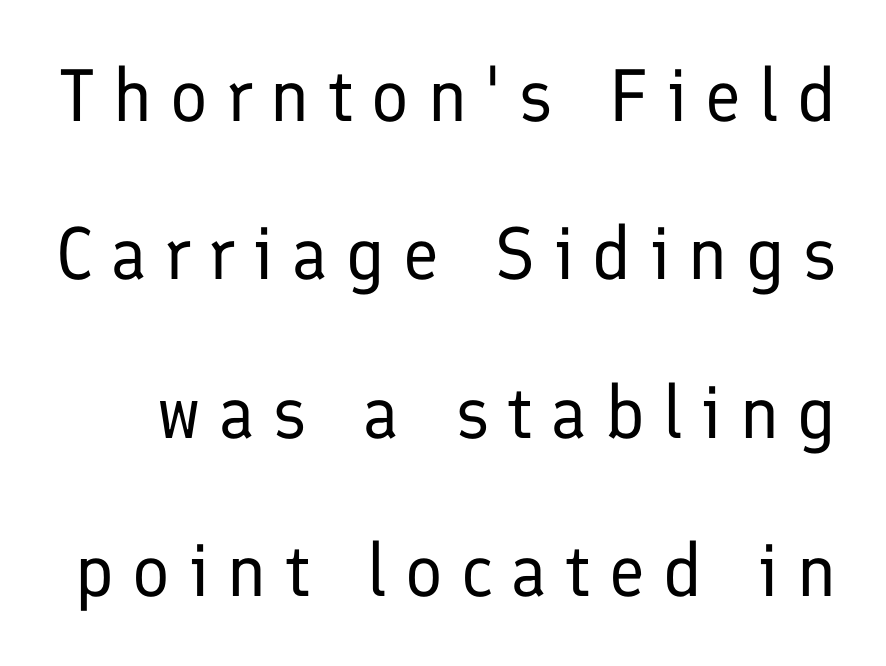
The words here are not underlined. Stems and bowls with no extra thickness — not bold. These lines are rendered in a variable-pitch font. No italicization has been applied; the sample stays upright.
